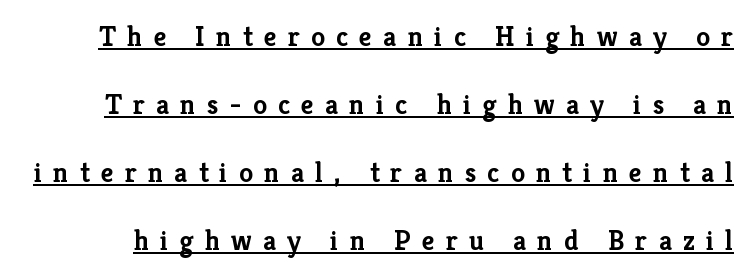
{"serif": "yes", "italic": "no", "bold": "yes", "weight": "semibold", "width": "normal", "stroke_contrast": "low", "x_height": "medium", "monospaced": "no", "underline": "yes", "line_spacing": "loose", "line_spacing_ratio": 2.43, "letter_spacing": "wide", "letter_spacing_em": 0.4, "glyph_px": 28}
